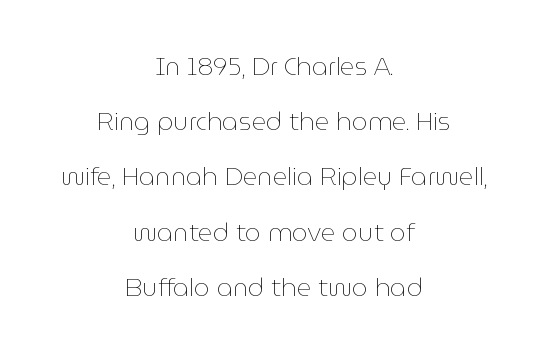
The image shows 25 px text type, upright; set centered, loose line spacing (2.21x), normal letter spacing, not underlined.
